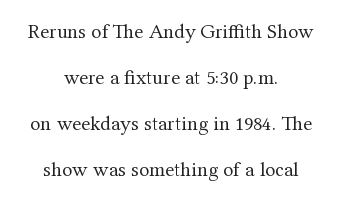
The image shows 21 px text type, upright; set centered, loose line spacing (2.19x), normal letter spacing, not underlined.
